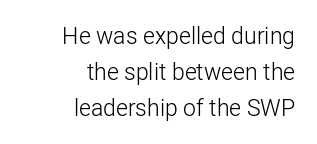
Horizontal bands of white between lines are of average thickness. Anything drawn beneath the words? Only blank space. Stems and bowls with no extra thickness — not bold. Is there any slant? The stems are plumb. If you drew a ruler down the right edge, every line would touch it.
